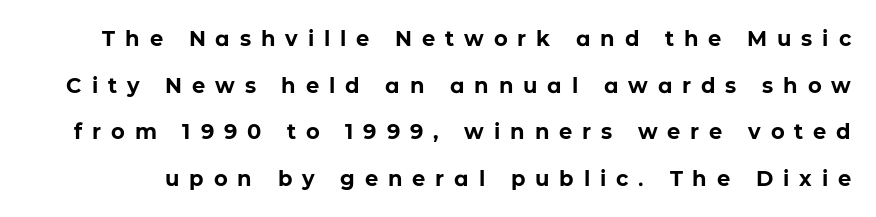
You'd pick this weight for a headline — it's a proper bold. Leading is clearly above the norm, producing a sparse column. What stands out about the letter spacing? Its width — letters are far apart. Just letters on the line, the space beneath them empty.
